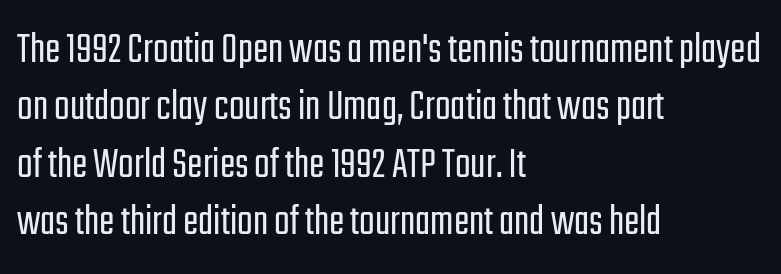
The image shows 46 px light, condensed sans-serif type, upright; set left-aligned, normal line spacing (1.25x), normal letter spacing, not underlined; low stroke contrast and a medium x-height.
